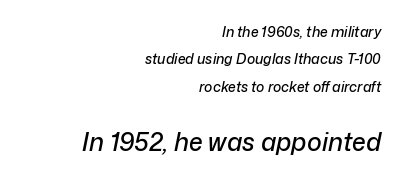
How would I describe the line gaps? Wide and relaxed. The passage shown has conventional tracking throughout. You can tell it's italic because the verticals aren't actually vertical. Right-aligned paragraph, ragged on the left.
